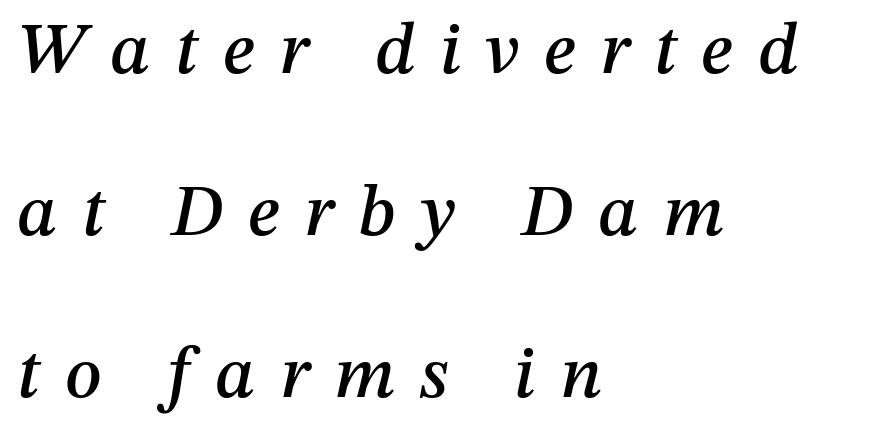
Q: Is the text italic (slanted)? A: Yes, it leans right by about 12 degrees.
Q: Is the text underlined? A: No.
Q: How is the paragraph aligned? A: Left-aligned.
Q: Is the spacing between letters normal or unusually wide? A: Unusually wide.
Q: Is the spacing between lines tight, normal or loose? A: Loose.
Q: Width (condensed, normal, or wide)? A: Normal.
Q: Stroke contrast? A: Medium.
Q: x-height? A: Medium.
Q: Monospaced? A: No.
